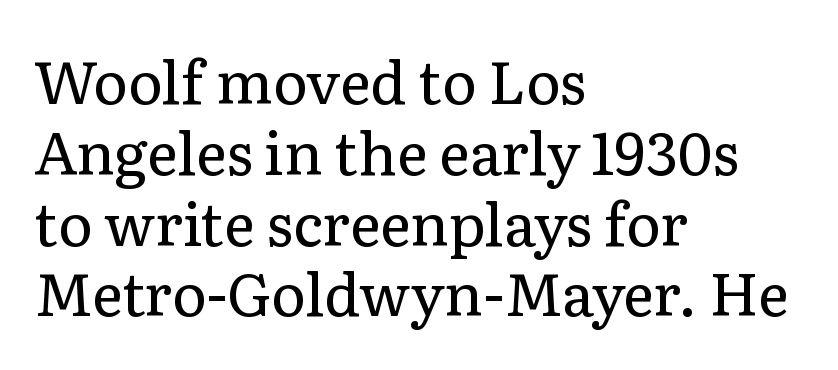
{"serif": "yes", "italic": "no", "bold": "no", "weight": "regular", "width": "normal", "stroke_contrast": "low", "x_height": "medium", "monospaced": "no", "underline": "no", "align": "left", "line_spacing_ratio": 1.2, "letter_spacing": "normal", "letter_spacing_em": 0.0, "glyph_px": 59}
